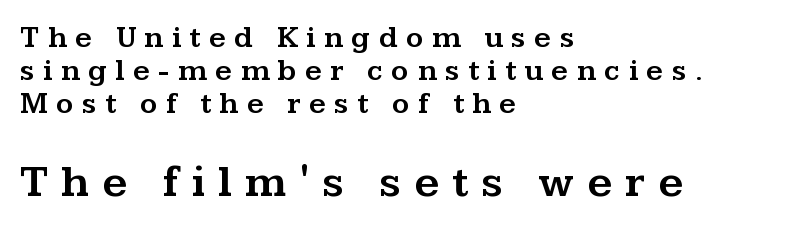
The image shows 45 px wide serif type, upright; set left-aligned, tight line spacing (1.1x), unusually wide letter spacing (+0.28 em), not underlined; the second (bottom) block is 1.5x larger; medium stroke contrast and a medium x-height.
